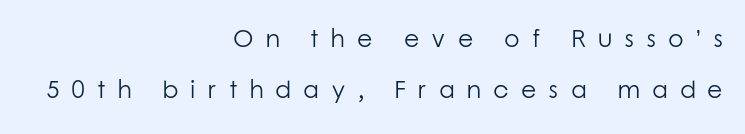
The image shows 25 px text type, upright; set right-aligned, loose line spacing (2.03x), unusually wide letter spacing (+0.48 em), not underlined.
